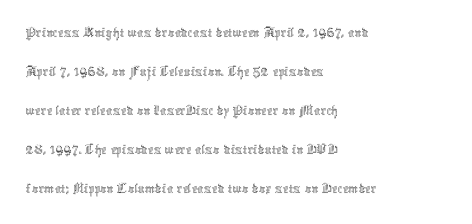
Q: Is the text bold? A: No.
Q: Is the text italic (slanted)? A: No, it is upright.
Q: Is the text underlined? A: No.
Q: How is the paragraph aligned? A: Left-aligned.
Q: Is the spacing between letters normal or unusually wide? A: Normal.
Q: Width (condensed, normal, or wide)? A: Condensed.
Q: x-height? A: Medium.
Q: Monospaced? A: No.
